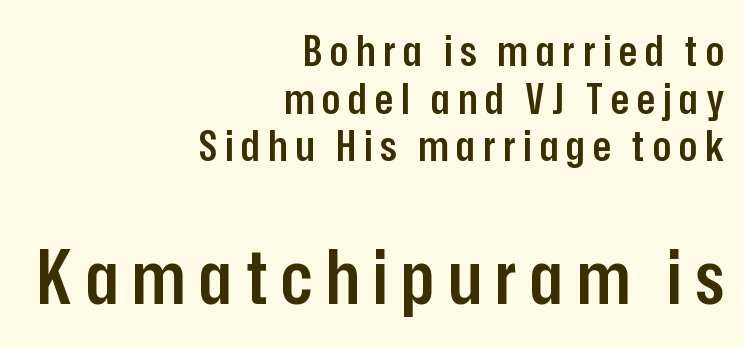
The image shows 75 px semibold, condensed sans-serif type, upright; set right-aligned, tight line spacing (1.11x), not underlined; the second (bottom) block is 1.74x larger; low stroke contrast and a medium x-height.
